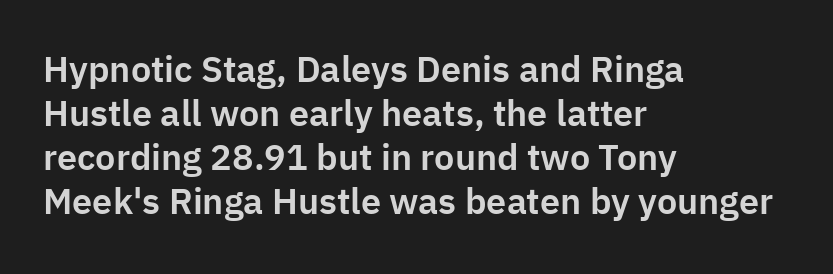
{"serif": "no", "italic": "no", "width": "normal", "stroke_contrast": "low", "x_height": "medium", "monospaced": "no", "underline": "no", "align": "left", "line_spacing_ratio": 1.22, "letter_spacing": "normal", "letter_spacing_em": 0.0, "glyph_px": 36}
